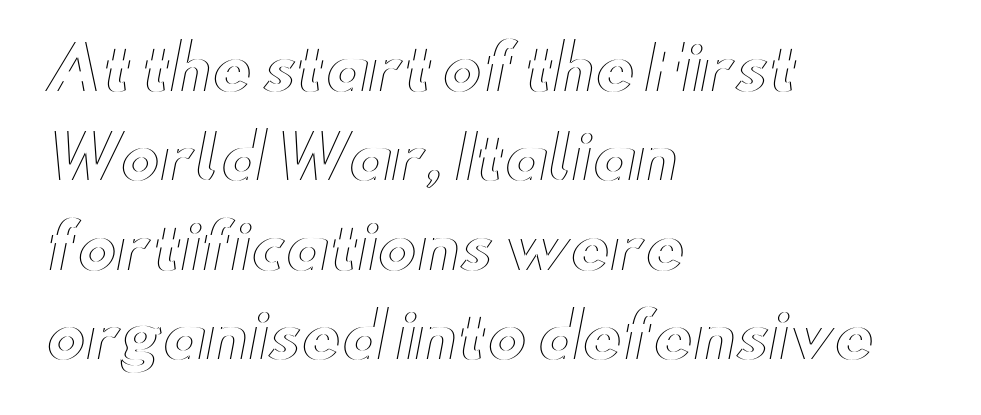
Q: Is the text italic (slanted)? A: Yes.
Q: Is the text underlined? A: No.
Q: How is the paragraph aligned? A: Left-aligned.
Q: Is the spacing between letters normal or unusually wide? A: Normal.
Q: Is the spacing between lines tight, normal or loose? A: Normal.
Q: Width (condensed, normal, or wide)? A: Wide.
Q: x-height? A: Small.
Q: Monospaced? A: No.
